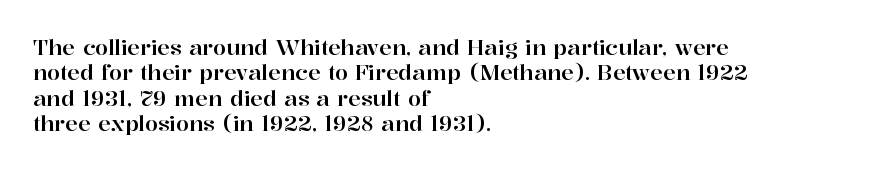
{"italic": "no", "underline": "no", "align": "left", "line_spacing_ratio": 1.21, "letter_spacing": "normal", "letter_spacing_em": 0.0, "glyph_px": 21}
